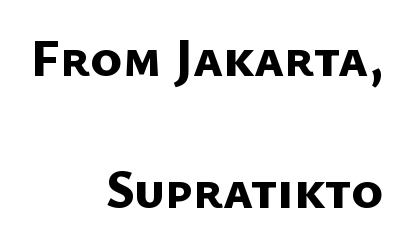
The image shows 54 px bold sans-serif type; set right-aligned, loose line spacing (2.45x), normal letter spacing, not underlined; low stroke contrast and a medium x-height.
